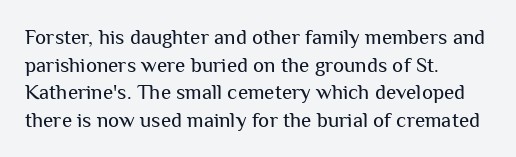
{"italic": "no", "bold": "no", "underline": "no", "align": "left", "line_spacing": "normal", "line_spacing_ratio": 1.31, "letter_spacing": "normal", "letter_spacing_em": 0.0, "glyph_px": 21}
